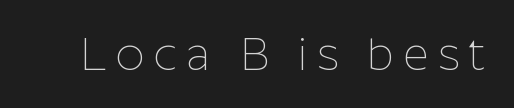
Inter-character spacing is expanded well beyond the font's built-in metrics. Weight: not bold — regular or lighter. Proportional: the letters do not fall into vertical columns. Plain, unruled lines of type.
